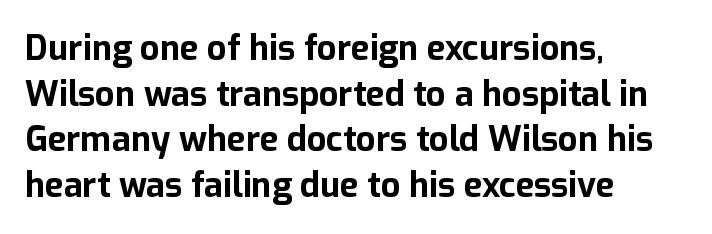
The image shows 34 px bold sans-serif type, upright; set left-aligned, normal line spacing (1.34x), normal letter spacing, not underlined; low stroke contrast and a medium x-height.
